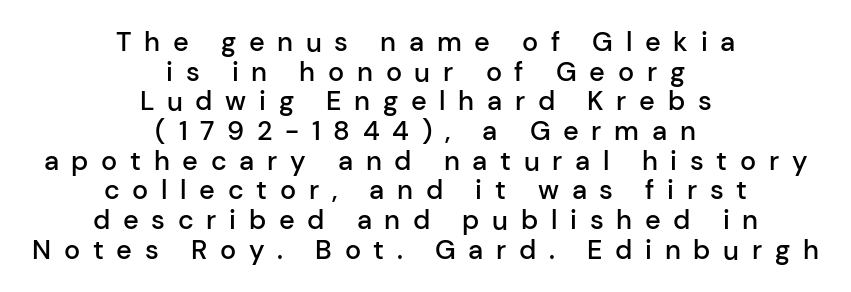
Honestly, the letter spacing is so wide it's the main thing you notice. Weight check: semibold — heavier than regular, not quite bold. No word sits above an underline. Layout note: lines centered. Is there any slant? The stems are plumb.
